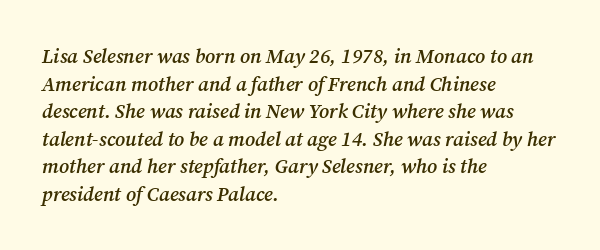
The image shows 20 px text type, italic (leaning right); set left-aligned, normal line spacing (1.38x), normal letter spacing, not underlined.
